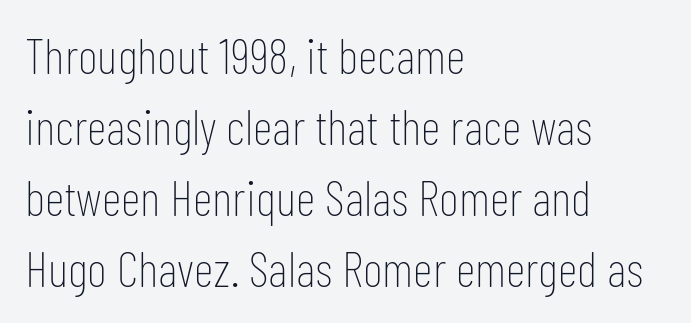
Q: Is the text bold? A: No.
Q: Is the text italic (slanted)? A: No, it is upright.
Q: Is the typeface a serif or a sans-serif typeface? A: Sans-serif.
Q: Is the text underlined? A: No.
Q: How is the paragraph aligned? A: Left-aligned.
Q: Is the spacing between letters normal or unusually wide? A: Normal.
Q: Is the spacing between lines tight, normal or loose? A: Normal.
Q: Width (condensed, normal, or wide)? A: Condensed.
Q: Stroke contrast? A: Low.
Q: x-height? A: Medium.
Q: Monospaced? A: No.
